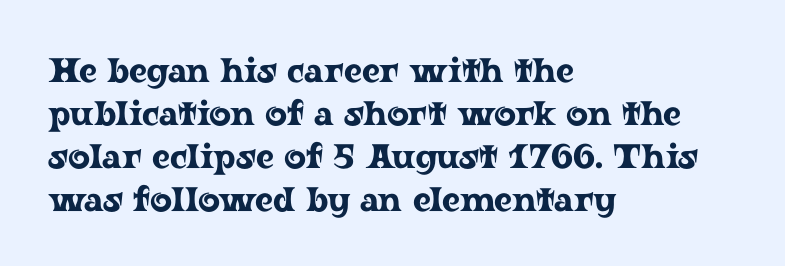
Q: Is the text italic (slanted)? A: No, it is upright.
Q: Is the typeface a serif or a sans-serif typeface? A: Serif.
Q: Is the text underlined? A: No.
Q: How is the paragraph aligned? A: Left-aligned.
Q: Is the spacing between letters normal or unusually wide? A: Normal.
Q: Is the spacing between lines tight, normal or loose? A: Normal.
Q: Width (condensed, normal, or wide)? A: Wide.
Q: Stroke contrast? A: Low.
Q: x-height? A: Medium.
Q: Monospaced? A: No.
